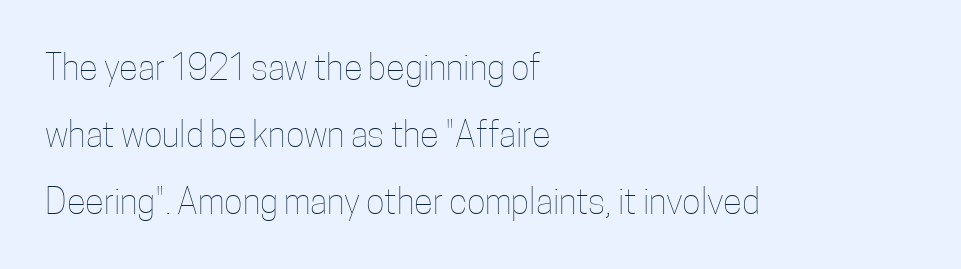
{"italic": "no", "bold": "no", "weight": "thin", "width": "condensed", "stroke_contrast": "low", "x_height": "medium", "monospaced": "no", "underline": "no", "align": "left", "line_spacing": "loose", "line_spacing_ratio": 1.92, "letter_spacing": "normal", "letter_spacing_em": 0.0, "glyph_px": 35}
